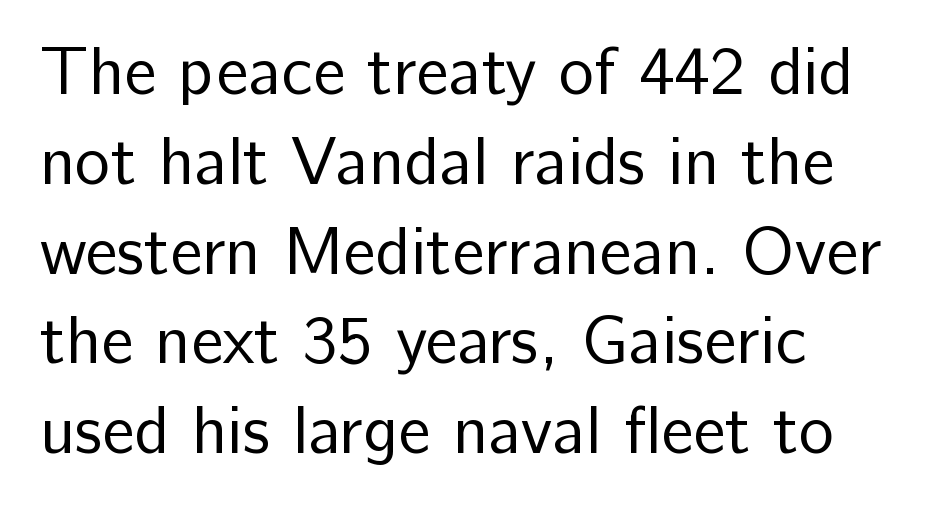
Q: Is the text bold? A: No.
Q: Is the text italic (slanted)? A: No, it is upright.
Q: Is the typeface a serif or a sans-serif typeface? A: Sans-serif.
Q: Is the text underlined? A: No.
Q: Is the spacing between letters normal or unusually wide? A: Normal.
Q: Is the spacing between lines tight, normal or loose? A: Normal.
Q: Width (condensed, normal, or wide)? A: Normal.
Q: Stroke contrast? A: Low.
Q: x-height? A: Medium.
Q: Monospaced? A: No.
